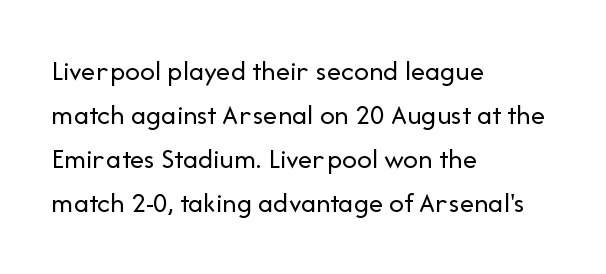
{"serif": "no", "italic": "no", "bold": "no", "weight": "regular", "width": "normal", "stroke_contrast": "low", "x_height": "medium", "monospaced": "no", "underline": "no", "align": "left", "line_spacing": "normal", "line_spacing_ratio": 1.52, "letter_spacing": "normal", "letter_spacing_em": 0.0, "glyph_px": 29}
